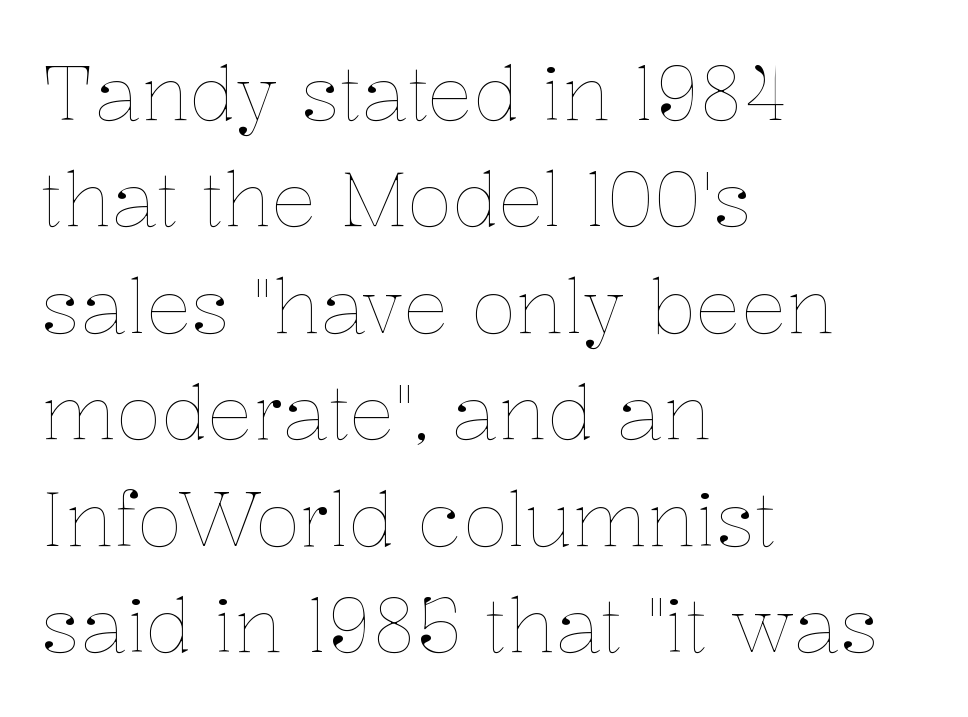
{"italic": "no", "bold": "no", "weight": "thin", "width": "normal", "stroke_contrast": "low", "x_height": "medium", "monospaced": "no", "underline": "no", "align": "left", "line_spacing": "normal", "line_spacing_ratio": 1.42, "letter_spacing": "normal", "letter_spacing_em": 0.0, "glyph_px": 75}
